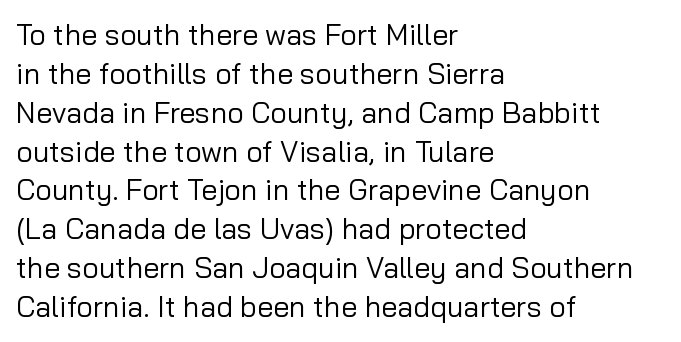
{"serif": "no", "italic": "no", "bold": "no", "weight": "regular", "width": "normal", "stroke_contrast": "low", "x_height": "medium", "monospaced": "no", "underline": "no", "align": "left", "line_spacing": "normal", "line_spacing_ratio": 1.34, "letter_spacing": "normal", "letter_spacing_em": 0.0, "glyph_px": 29}
